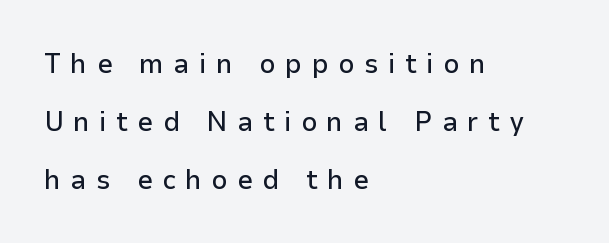
The baseline area is clear. Successive baselines arrive slowly, with a big drop between each. A student would call this left alignment; a typographer would say flush left, rag right. You could only call the tracking loose — the letters float apart. Posture: vertical. Looks like regular typesetting: each glyph gets only the width it needs.
